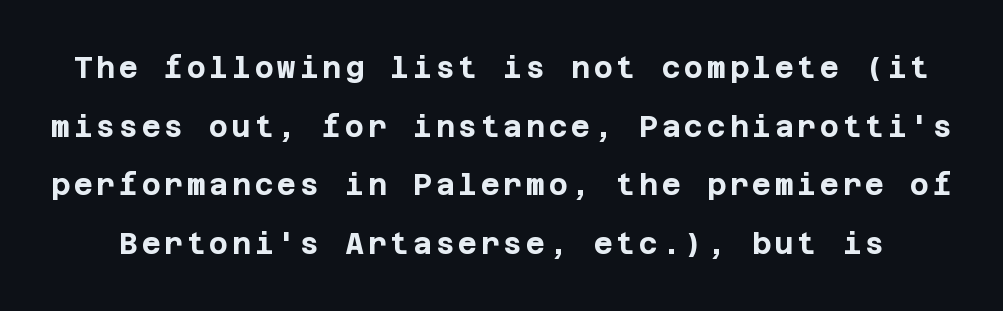
The image shows 29 px bold sans-serif type, upright; set loose line spacing (2.02x), not underlined; low stroke contrast and a large x-height.
